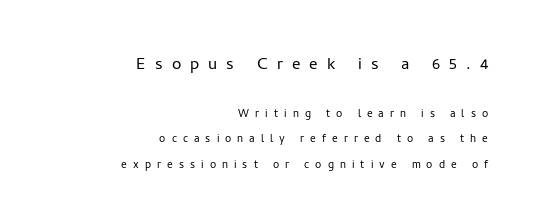
{"italic": "no", "bold": "no", "underline": "no", "align": "right", "line_spacing_ratio": 1.79, "letter_spacing": "wide", "letter_spacing_em": 0.43, "larger_block": "first", "size_ratio": 1.5, "glyph_px": 21}
